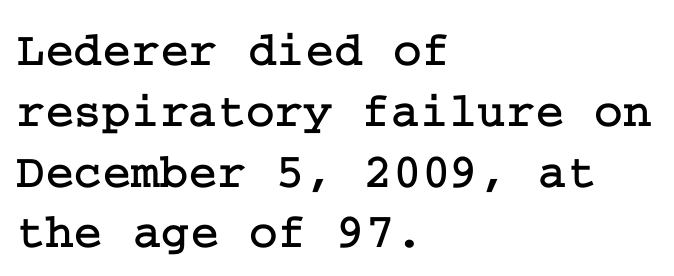
Q: Is the text italic (slanted)? A: No, it is upright.
Q: Is the typeface a serif or a sans-serif typeface? A: Serif.
Q: Is the text underlined? A: No.
Q: How is the paragraph aligned? A: Left-aligned.
Q: Is the spacing between letters normal or unusually wide? A: Normal.
Q: Width (condensed, normal, or wide)? A: Normal.
Q: Stroke contrast? A: Low.
Q: x-height? A: Medium.
